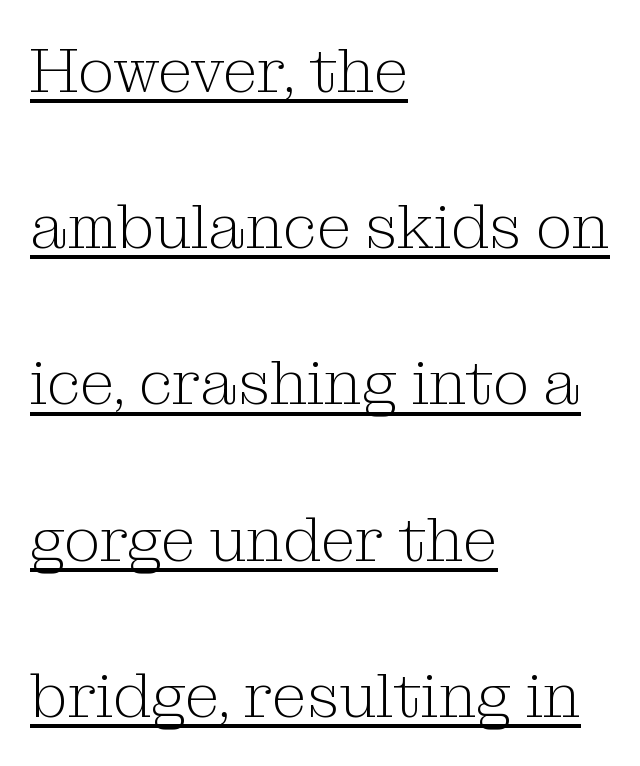
Q: Is the text bold? A: No.
Q: Is the text italic (slanted)? A: No, it is upright.
Q: Is the typeface a serif or a sans-serif typeface? A: Serif.
Q: Is the text underlined? A: Yes.
Q: How is the paragraph aligned? A: Left-aligned.
Q: Is the spacing between letters normal or unusually wide? A: Normal.
Q: Is the spacing between lines tight, normal or loose? A: Loose.
Q: Width (condensed, normal, or wide)? A: Normal.
Q: Stroke contrast? A: Medium.
Q: x-height? A: Medium.
Q: Monospaced? A: No.
